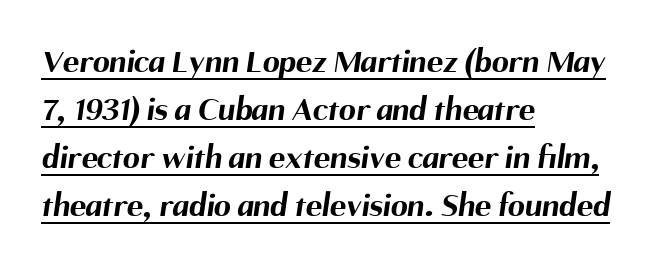
{"serif": "no", "bold": "yes", "weight": "bold", "width": "normal", "stroke_contrast": "medium", "x_height": "medium", "monospaced": "no", "underline": "yes", "align": "left", "line_spacing": "normal", "line_spacing_ratio": 1.41, "letter_spacing": "normal", "letter_spacing_em": 0.0, "glyph_px": 34}
